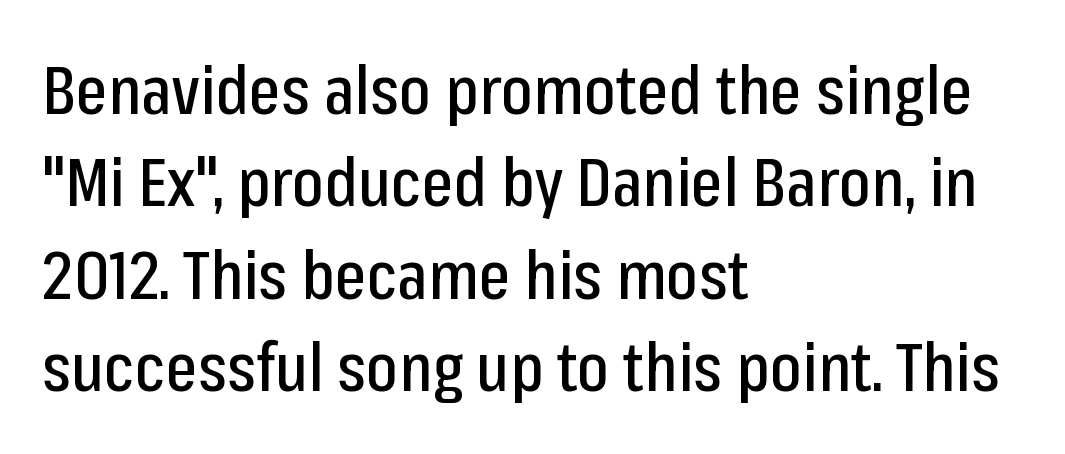
Q: Is the text italic (slanted)? A: No, it is upright.
Q: Is the typeface a serif or a sans-serif typeface? A: Sans-serif.
Q: Is the text underlined? A: No.
Q: How is the paragraph aligned? A: Left-aligned.
Q: Is the spacing between letters normal or unusually wide? A: Normal.
Q: Is the spacing between lines tight, normal or loose? A: Normal.
Q: Width (condensed, normal, or wide)? A: Condensed.
Q: Stroke contrast? A: Low.
Q: x-height? A: Medium.
Q: Monospaced? A: No.
